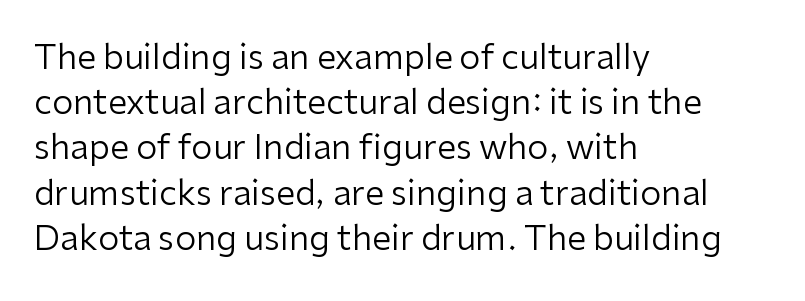
The image shows 34 px regular-weight sans-serif type, upright; set left-aligned, normal line spacing (1.33x), normal letter spacing, not underlined; low stroke contrast and a medium x-height.
